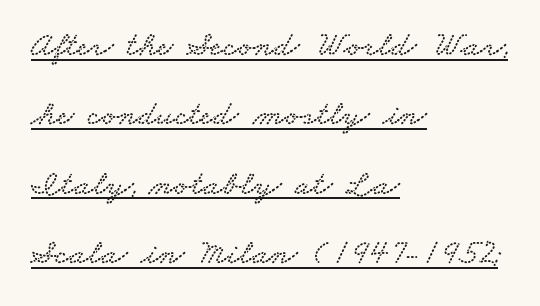
Q: Is the text underlined? A: Yes.
Q: How is the paragraph aligned? A: Left-aligned.
Q: Is the spacing between letters normal or unusually wide? A: Normal.
Q: Is the spacing between lines tight, normal or loose? A: Loose.
Q: Width (condensed, normal, or wide)? A: Wide.
Q: Stroke contrast? A: Low.
Q: x-height? A: Small.
Q: Monospaced? A: No.
